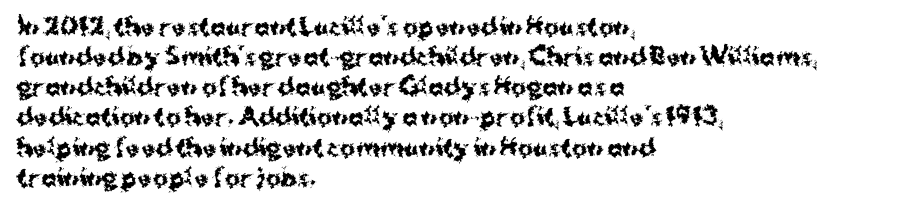
{"italic": "no", "bold": "yes", "underline": "no", "align": "left", "line_spacing": "normal", "line_spacing_ratio": 1.31, "letter_spacing": "normal", "letter_spacing_em": 0.0, "glyph_px": 23}
